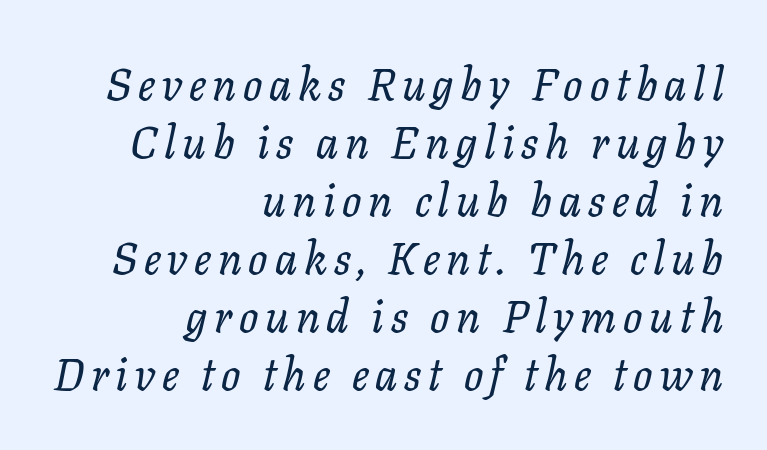
The image shows 45 px serif type, italic (leaning right); set right-aligned, normal line spacing (1.29x), not underlined; low stroke contrast and a medium x-height.
